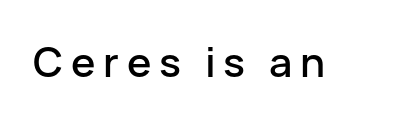
The image shows 41 px sans-serif type, upright; set not underlined; low stroke contrast and a medium x-height.
